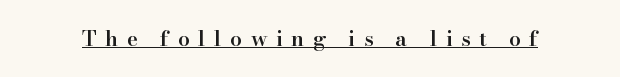
Q: Is the text bold? A: Semi-bold.
Q: Is the text italic (slanted)? A: No, it is upright.
Q: Is the text underlined? A: Yes.
Q: Is the spacing between letters normal or unusually wide? A: Unusually wide.
